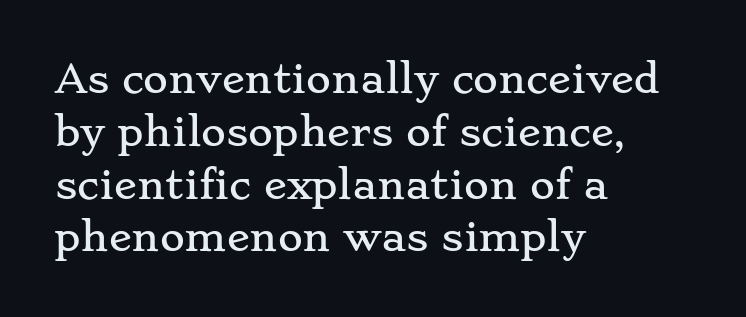
Q: Is the text italic (slanted)? A: No, it is upright.
Q: Is the typeface a serif or a sans-serif typeface? A: Serif.
Q: Is the text underlined? A: No.
Q: How is the paragraph aligned? A: Left-aligned.
Q: Is the spacing between letters normal or unusually wide? A: Normal.
Q: Is the spacing between lines tight, normal or loose? A: Normal.
Q: Width (condensed, normal, or wide)? A: Wide.
Q: Stroke contrast? A: Low.
Q: x-height? A: Small.
Q: Monospaced? A: No.
